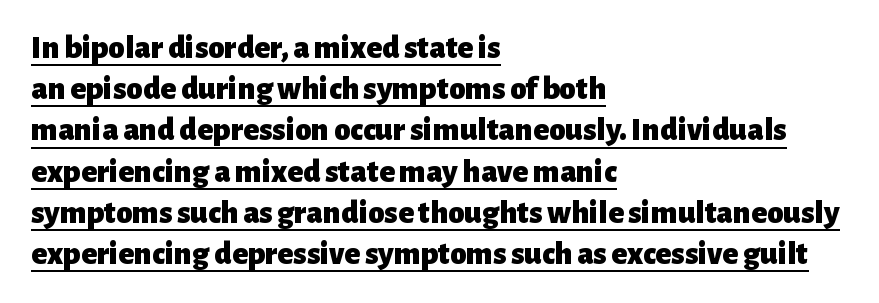
Check the space under the baseline: a stroke is drawn there. This sample has the flowing, uneven cadence of proportional lettering. Summary of vertical rhythm: regular, with standard interline spacing. Heavy-handed strokes throughout: this text is bold. Tall strokes in this sample are plumb rather than angled. Tracking value appears to be zero — textbook default spacing.
